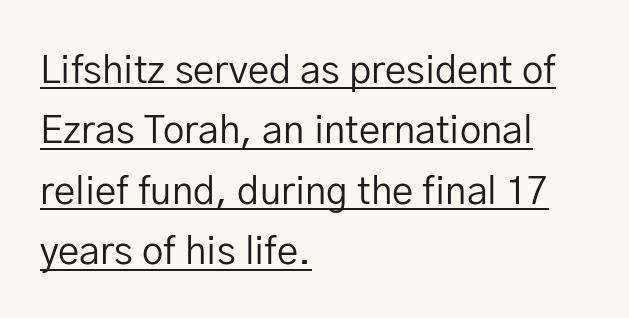
The image shows 38 px regular-weight sans-serif type, upright; set left-aligned, normal line spacing (1.59x), normal letter spacing, underlined; low stroke contrast and a medium x-height.
